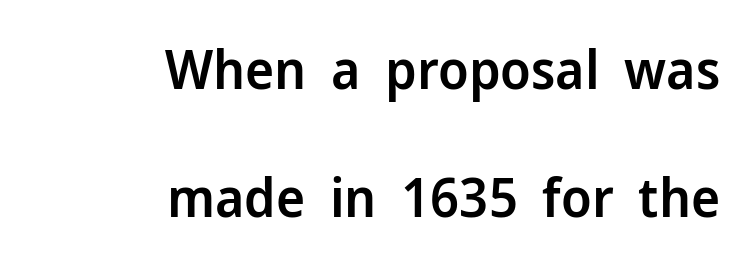
In terms of leading, this rendering errs on the spacious side. The face used here is rendered with its standard letterfit. Line endings align vertically; line beginnings do not. Rule under the text: the space is simply empty. Varying glyph widths throughout — classic text-font behaviour. Nope, no serifs anywhere on these letters.
